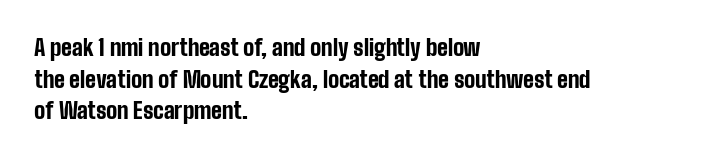
The image shows 22 px bold type, upright; set left-aligned, normal line spacing (1.44x), normal letter spacing, not underlined.
